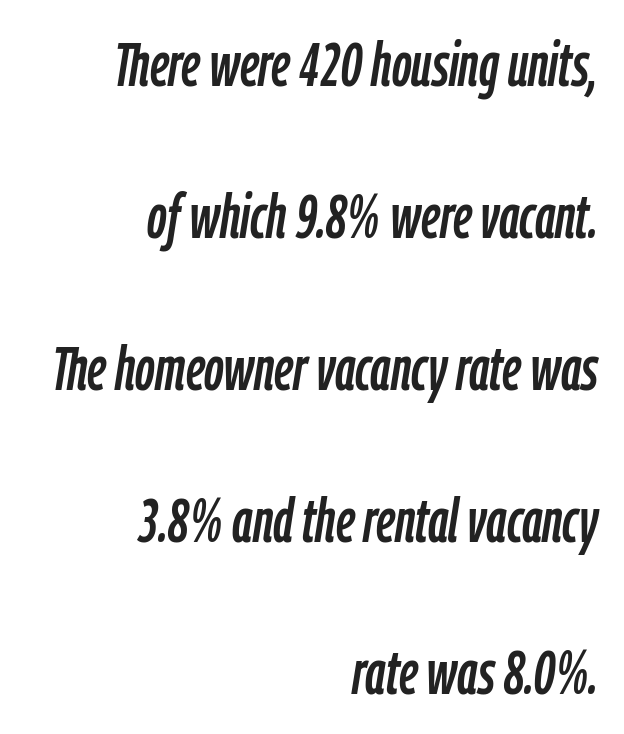
This rendering uses right alignment, leaving the left contour irregular. Tracking here is standard; glyphs follow each other at the usual distance. The specimen reads as italic at a glance. A bare baseline throughout the passage.
